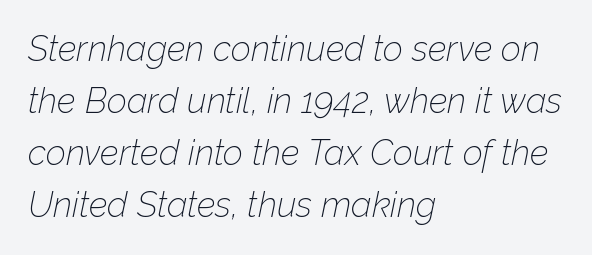
The image shows 35 px thin type, italic (leaning right); set left-aligned, normal line spacing (1.49x), normal letter spacing, not underlined; low stroke contrast and a medium x-height.
